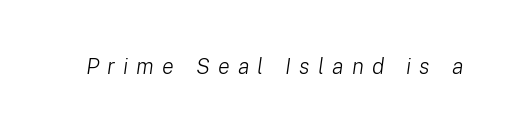
{"italic": "yes", "lean": "right", "slant_degrees": 8, "bold": "no", "underline": "no", "letter_spacing": "wide", "letter_spacing_em": 0.37, "glyph_px": 22}
